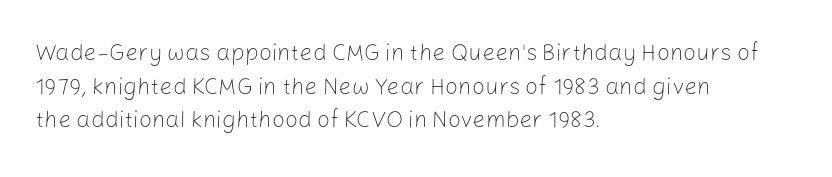
What stands out about the letter spacing? Nothing — it is the standard amount. Type without underlining. You can tell it's not italic because the verticals are truly vertical. Is there much room between lines? A standard amount, neither cramped nor airy.
